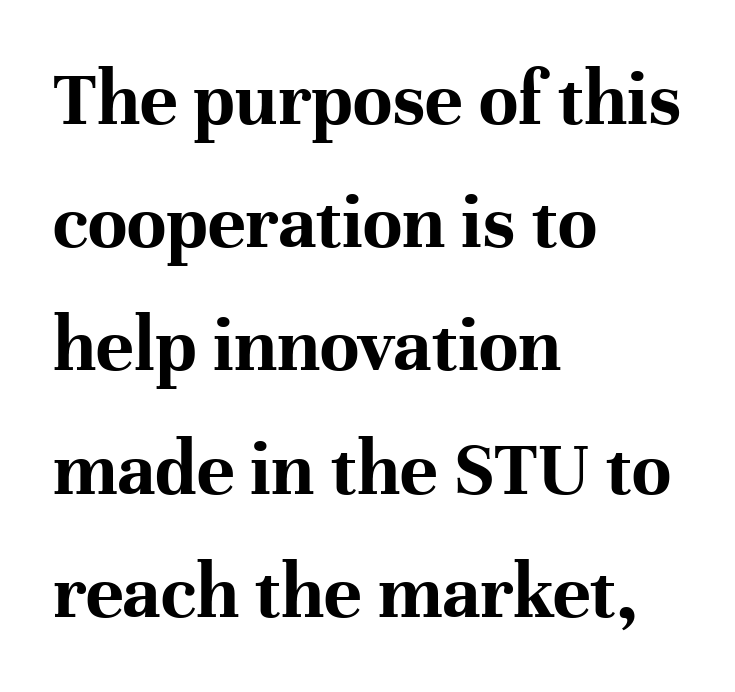
Q: Is the text bold? A: Yes.
Q: Is the text italic (slanted)? A: No, it is upright.
Q: Is the typeface a serif or a sans-serif typeface? A: Serif.
Q: Is the text underlined? A: No.
Q: How is the paragraph aligned? A: Left-aligned.
Q: Is the spacing between letters normal or unusually wide? A: Normal.
Q: Is the spacing between lines tight, normal or loose? A: Normal.
Q: Width (condensed, normal, or wide)? A: Normal.
Q: Stroke contrast? A: High.
Q: x-height? A: Medium.
Q: Monospaced? A: No.
